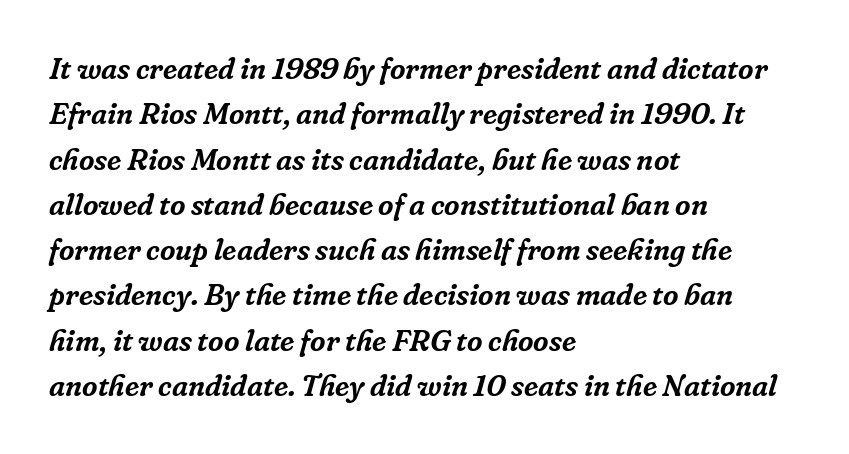
The image shows 30 px serif type, italic (leaning right); set left-aligned, normal line spacing (1.51x), normal letter spacing, not underlined; low stroke contrast and a medium x-height.
